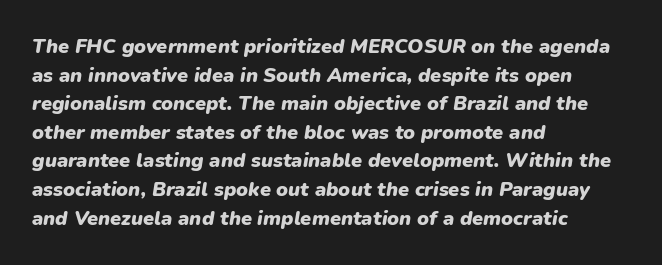
Interline gaps are of average width in this sample. Quick note: italic. In CSS terms this would be text-align: left. The baseline area is clear.
